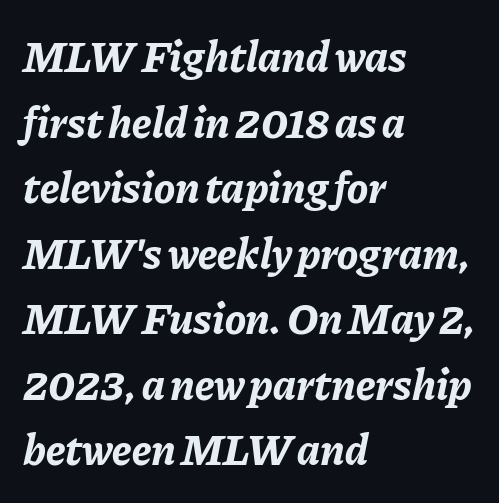
Is this a fixed-width face? No — the glyphs have proportional, varying widths. Pretty heavy lettering here — definitely bold. Here the glyphs are tracked normally, forming tight word shapes. Glance below the letters and you will spot only blank space. An italicized treatment has been applied to the whole sample. Horizontal alignment here is leftward, the default for most running prose.
